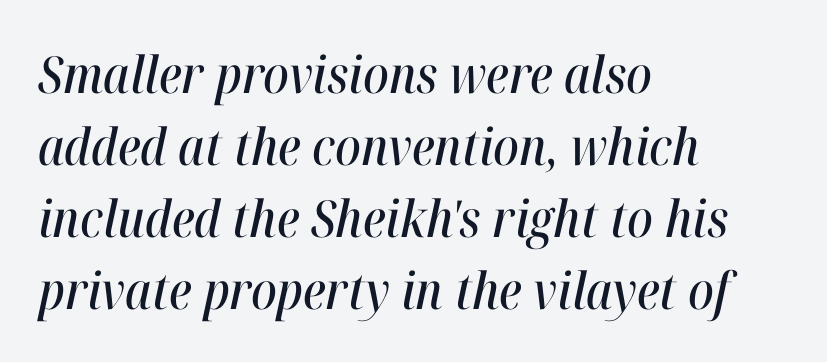
The image shows 51 px condensed type, italic (leaning right); set left-aligned, normal line spacing (1.41x), normal letter spacing, not underlined; high stroke contrast and a medium x-height.
